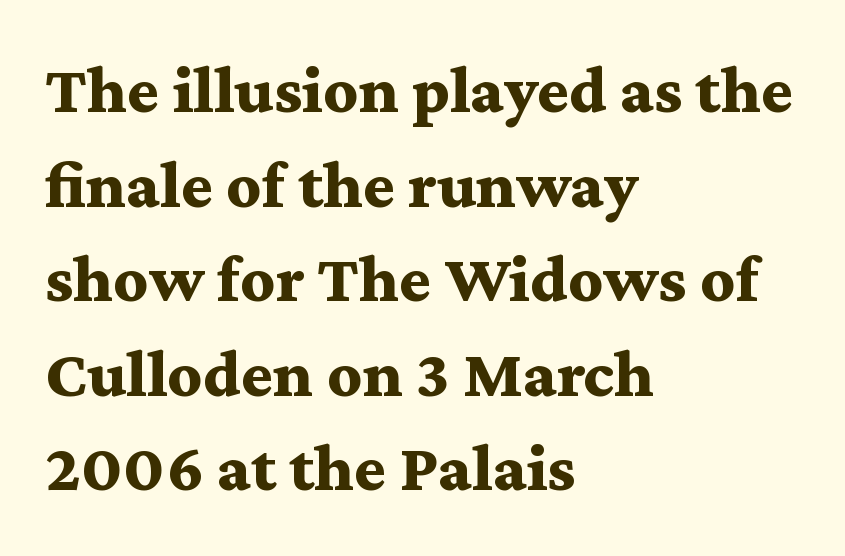
I'd call this a serif setting — the letters wear small feet. The passage shown is typed in a proportional face where columns would drift. Layout note: lines flush left. You can tell it's not italic because the verticals are truly vertical. Heft: maximum for text — a bold. Check under the words: just untouched page.
